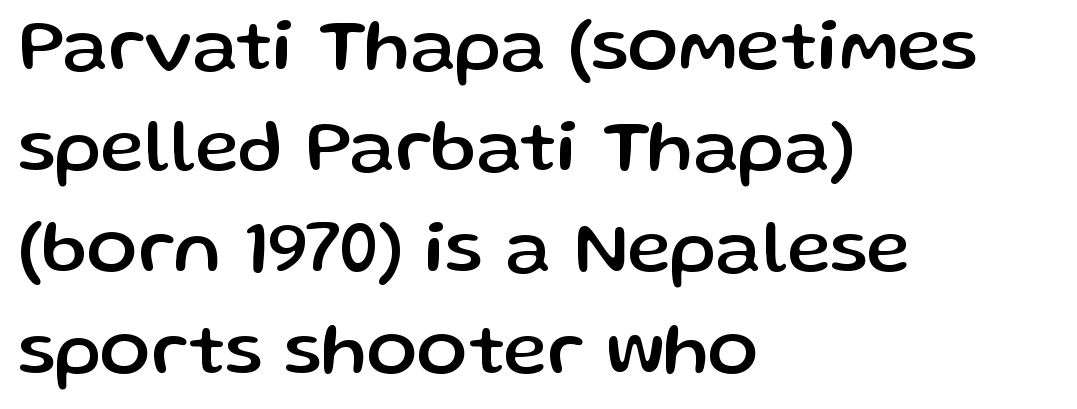
The image shows 75 px sans-serif type, upright; set left-aligned, normal line spacing (1.35x), normal letter spacing, not underlined; low stroke contrast and a medium x-height.
